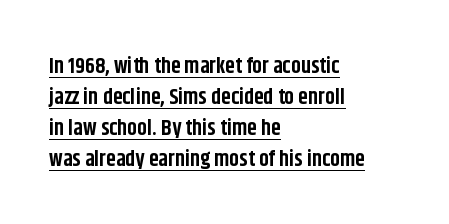
The image shows 22 px bold type, upright; set left-aligned, normal line spacing (1.41x), normal letter spacing, underlined.
